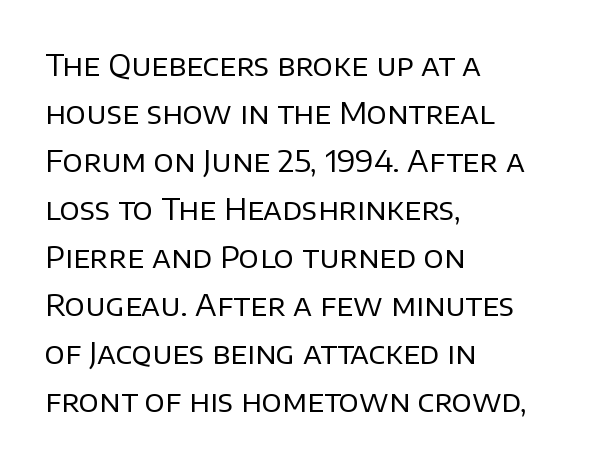
Q: Is the text bold? A: No.
Q: Is the text italic (slanted)? A: No, it is upright.
Q: Is the typeface a serif or a sans-serif typeface? A: Sans-serif.
Q: Is the text underlined? A: No.
Q: How is the paragraph aligned? A: Left-aligned.
Q: Is the spacing between letters normal or unusually wide? A: Normal.
Q: Is the spacing between lines tight, normal or loose? A: Normal.
Q: Width (condensed, normal, or wide)? A: Normal.
Q: Stroke contrast? A: Low.
Q: x-height? A: Large.
Q: Monospaced? A: No.
